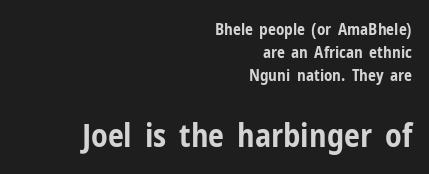
{"serif": "no", "italic": "no", "bold": "yes", "weight": "bold", "width": "condensed", "stroke_contrast": "low", "x_height": "medium", "monospaced": "no", "underline": "no", "align": "right", "line_spacing": "normal", "line_spacing_ratio": 1.44, "letter_spacing": "normal", "letter_spacing_em": 0.0, "larger_block": "second", "size_ratio": 2.0, "glyph_px": 32}
